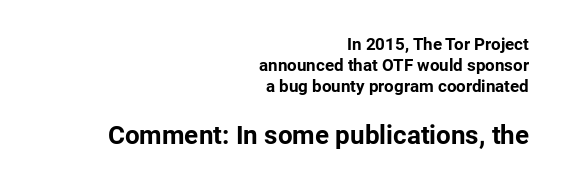
Q: Is the text bold? A: Yes.
Q: Is the text italic (slanted)? A: No, it is upright.
Q: Is the text underlined? A: No.
Q: How is the paragraph aligned? A: Right-aligned.
Q: Is the spacing between letters normal or unusually wide? A: Normal.
Q: Is the spacing between lines tight, normal or loose? A: Normal.
Q: Which block of text is set in a larger size, the first (top) or the second (bottom)? A: The second (bottom) one.
